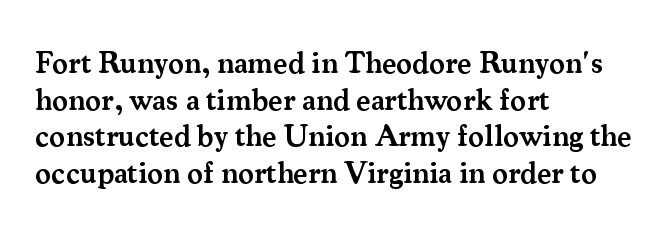
Q: Is the text bold? A: Semi-bold.
Q: Is the text italic (slanted)? A: No, it is upright.
Q: Is the typeface a serif or a sans-serif typeface? A: Serif.
Q: Is the text underlined? A: No.
Q: How is the paragraph aligned? A: Left-aligned.
Q: Is the spacing between letters normal or unusually wide? A: Normal.
Q: Width (condensed, normal, or wide)? A: Normal.
Q: Stroke contrast? A: Medium.
Q: x-height? A: Small.
Q: Monospaced? A: No.
